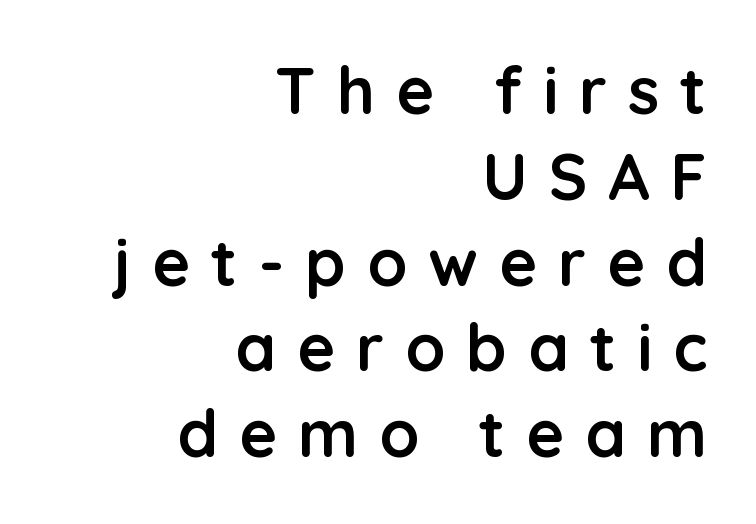
Q: Is the text bold? A: Yes.
Q: Is the text italic (slanted)? A: No, it is upright.
Q: Is the typeface a serif or a sans-serif typeface? A: Sans-serif.
Q: Is the text underlined? A: No.
Q: How is the paragraph aligned? A: Right-aligned.
Q: Is the spacing between letters normal or unusually wide? A: Unusually wide.
Q: Is the spacing between lines tight, normal or loose? A: Normal.
Q: Width (condensed, normal, or wide)? A: Normal.
Q: Stroke contrast? A: Low.
Q: x-height? A: Medium.
Q: Monospaced? A: No.
